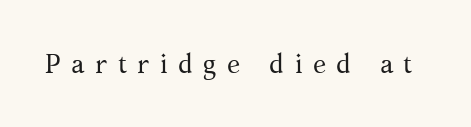
The image shows 27 px text type, upright; set unusually wide letter spacing (+0.38 em), not underlined.
